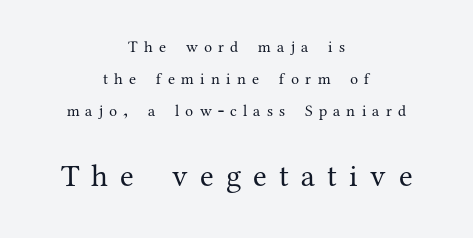
Q: Is the text bold? A: No.
Q: Is the text italic (slanted)? A: No, it is upright.
Q: Is the typeface a serif or a sans-serif typeface? A: Serif.
Q: Is the text underlined? A: No.
Q: How is the paragraph aligned? A: Centered.
Q: Is the spacing between letters normal or unusually wide? A: Unusually wide.
Q: Is the spacing between lines tight, normal or loose? A: Loose.
Q: Which block of text is set in a larger size, the first (top) or the second (bottom)? A: The second (bottom) one.
Q: Width (condensed, normal, or wide)? A: Normal.
Q: Stroke contrast? A: Medium.
Q: x-height? A: Medium.
Q: Monospaced? A: No.
